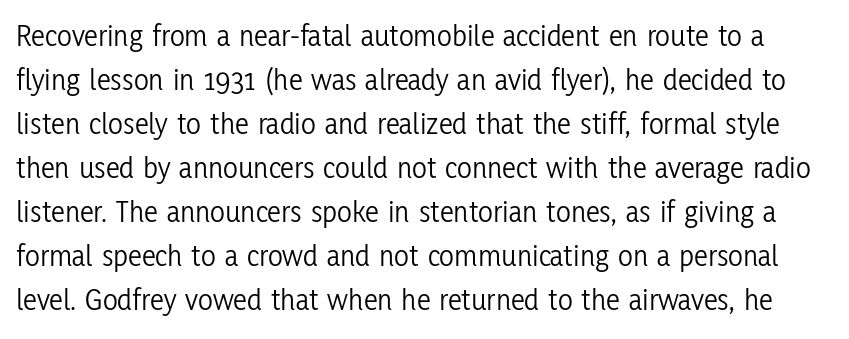
The image shows 31 px light, condensed sans-serif type, upright; set normal line spacing (1.42x), normal letter spacing, not underlined; low stroke contrast and a medium x-height.
